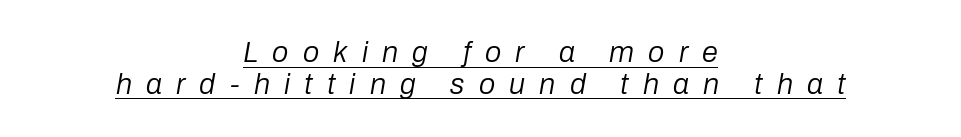
{"italic": "yes", "lean": "right", "slant_degrees": 10, "bold": "no", "weight": "regular", "width": "normal", "stroke_contrast": "low", "x_height": "medium", "monospaced": "no", "underline": "yes", "align": "center", "line_spacing": "tight", "line_spacing_ratio": 1.09, "letter_spacing": "wide", "letter_spacing_em": 0.49, "glyph_px": 29}
